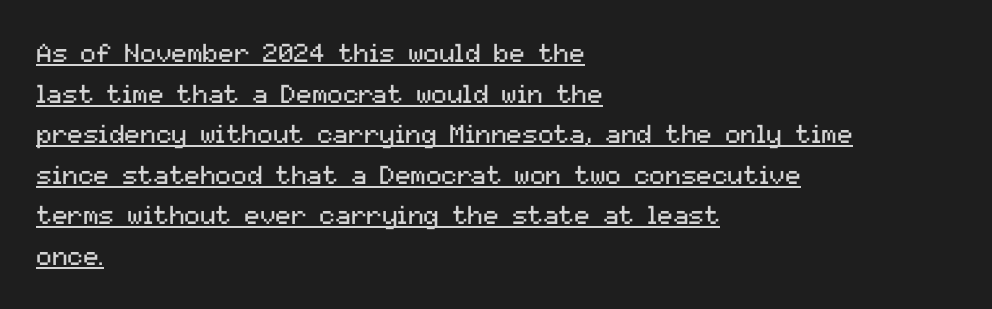
Notice how descenders clear the ascenders below comfortably — that's standard leading. The font is comparable to plain body text, perhaps lighter. The horizontal fit of the characters is conventional and even. Designer's note — italics off, roman on. Horizontally, the lines are justified to the leading edge only. This rendering features underlined lettering.
